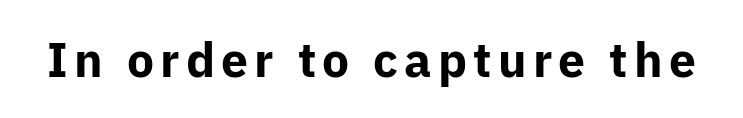
Q: Is the text bold? A: Yes.
Q: Is the text italic (slanted)? A: No, it is upright.
Q: Is the typeface a serif or a sans-serif typeface? A: Sans-serif.
Q: Is the text underlined? A: No.
Q: Width (condensed, normal, or wide)? A: Normal.
Q: Stroke contrast? A: Low.
Q: x-height? A: Medium.
Q: Monospaced? A: No.
